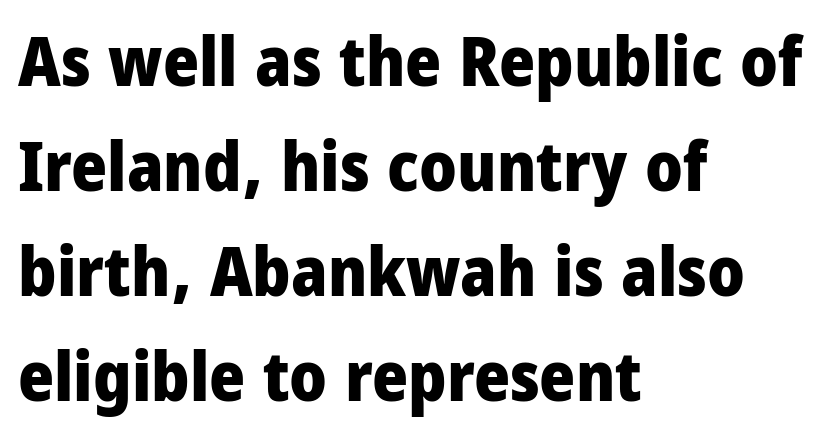
{"serif": "no", "italic": "no", "bold": "yes", "weight": "heavy", "width": "condensed", "stroke_contrast": "low", "x_height": "large", "monospaced": "no", "underline": "no", "align": "left", "line_spacing": "normal", "line_spacing_ratio": 1.52, "letter_spacing": "normal", "letter_spacing_em": 0.0, "glyph_px": 69}
